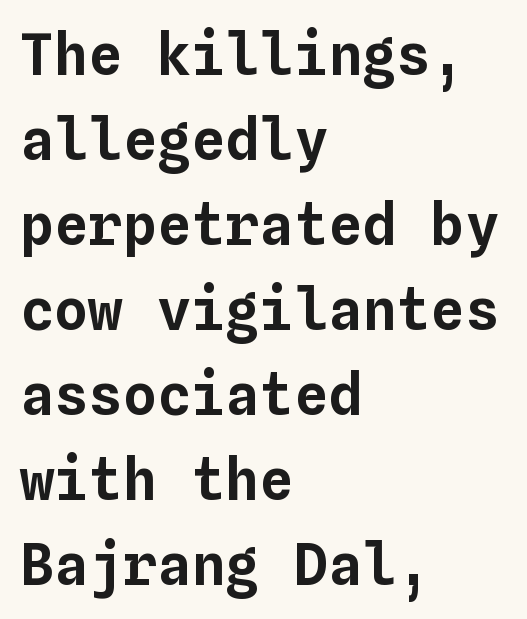
These lines are rendered in a fixed-pitch font. If you drew a line through each stem, it would be perfectly vertical. The leading is moderate, giving the passage an even texture. Between one letter and the next there's only the usual sliver of space. Alignment: flush left. Honestly, there is no underline to notice here at all.
